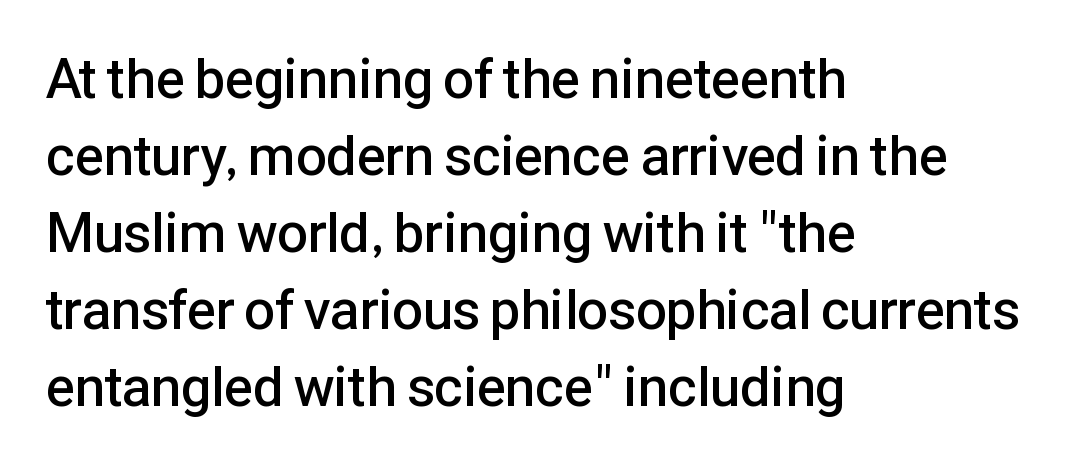
Q: Is the text bold? A: Semi-bold.
Q: Is the text italic (slanted)? A: No, it is upright.
Q: Is the typeface a serif or a sans-serif typeface? A: Sans-serif.
Q: Is the text underlined? A: No.
Q: How is the paragraph aligned? A: Left-aligned.
Q: Is the spacing between letters normal or unusually wide? A: Normal.
Q: Is the spacing between lines tight, normal or loose? A: Normal.
Q: Width (condensed, normal, or wide)? A: Normal.
Q: Stroke contrast? A: Low.
Q: x-height? A: Medium.
Q: Monospaced? A: No.
